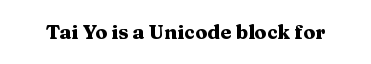
The image shows 20 px bold type, upright; set normal letter spacing, not underlined.
